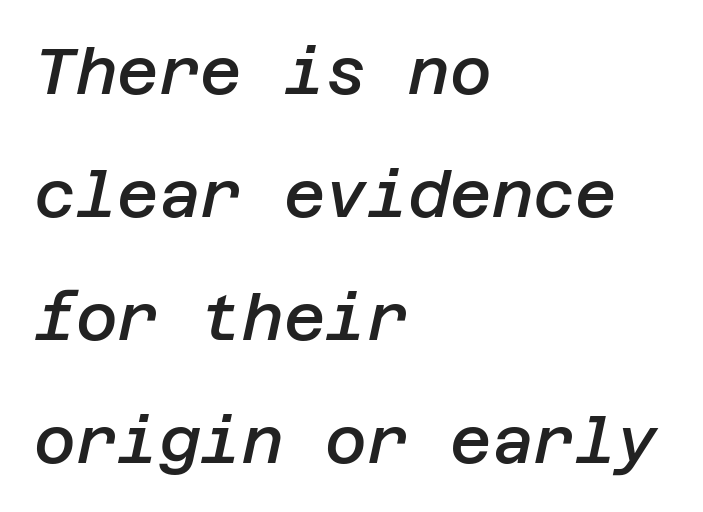
There is no visible air inserted between adjacent glyphs. This is the in-between weight designers call semibold or demi. Line beginnings align vertically; line endings do not. Characters are canted at an angle relative to the baseline's perpendicular. Beneath every word, the page is bare.
